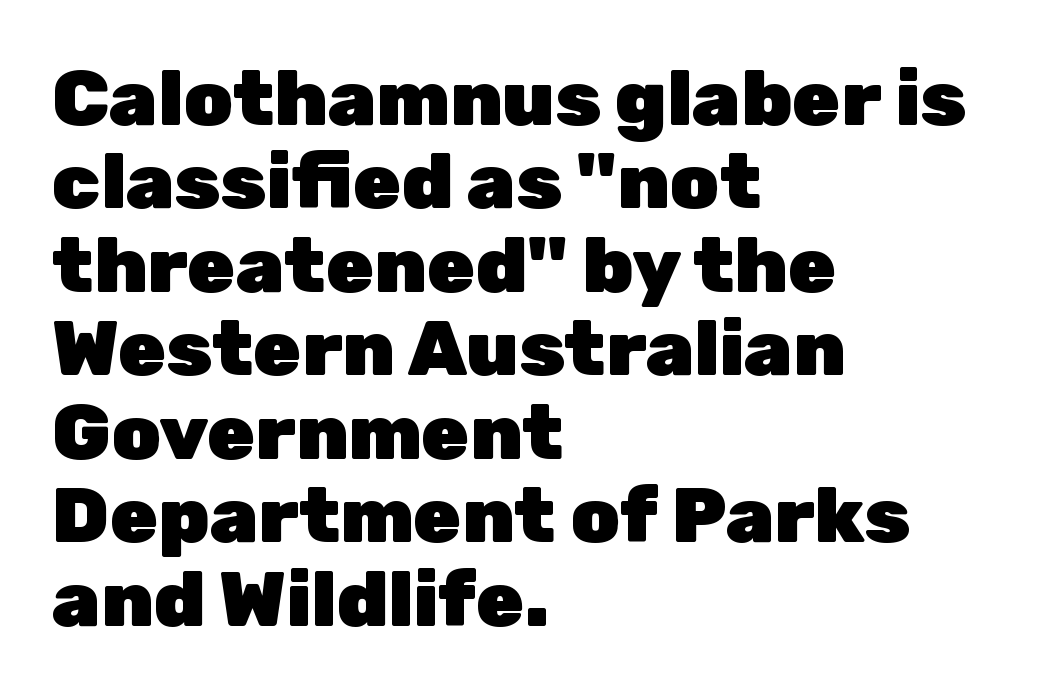
Short note: letters normally spaced. A clean baseline with only descenders dipping below it. To sum up the face: it is a sans, with no serifs. Do the characters align in a grid? No, the font is proportional.
